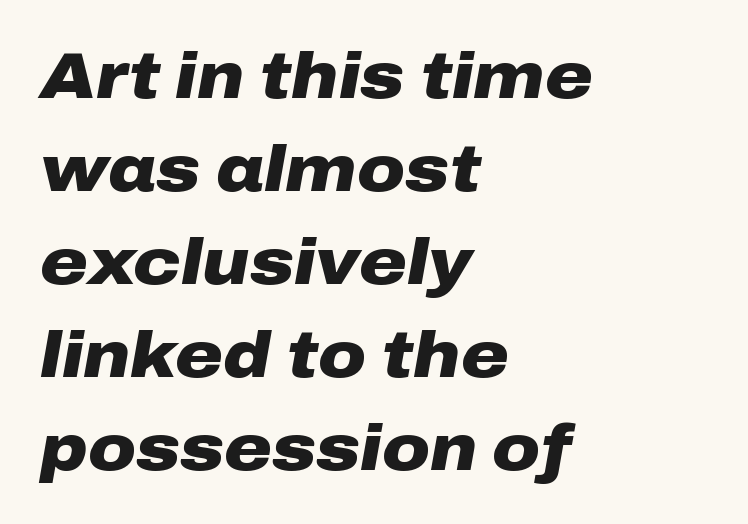
Q: Is the text bold? A: Yes.
Q: Is the text italic (slanted)? A: Yes, it leans right by about 10 degrees.
Q: Is the text underlined? A: No.
Q: How is the paragraph aligned? A: Left-aligned.
Q: Is the spacing between letters normal or unusually wide? A: Normal.
Q: Is the spacing between lines tight, normal or loose? A: Normal.
Q: Width (condensed, normal, or wide)? A: Wide.
Q: Stroke contrast? A: Low.
Q: x-height? A: Medium.
Q: Monospaced? A: No.
